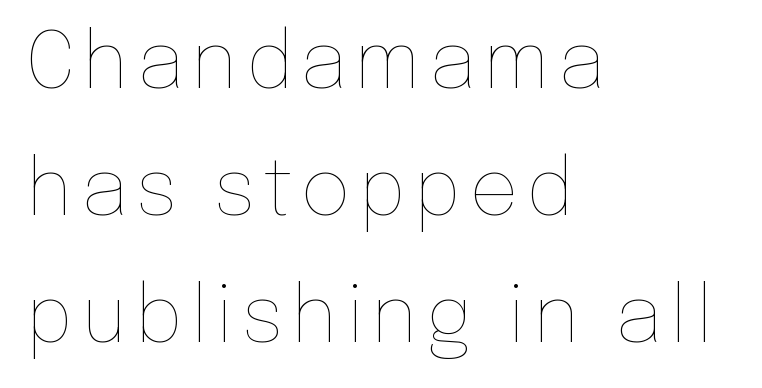
Upright lettering throughout. Caption: multi-line text, flush left, ragged right. The rendering uses natural spacing where letterforms have individual widths. The letters look calm and open, with moderate or lighter stems. Honestly, there is no underline to notice here at all.
